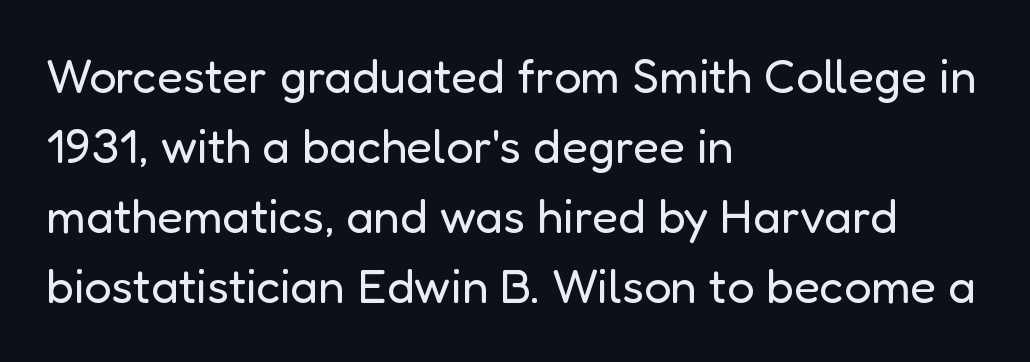
The passage shown is typeset with a sans-serif family. Stem width sits at or under what a default text font uses. What's the leading like? Ordinary, nothing unusual. Looks like regular typesetting: each glyph gets only the width it needs.
